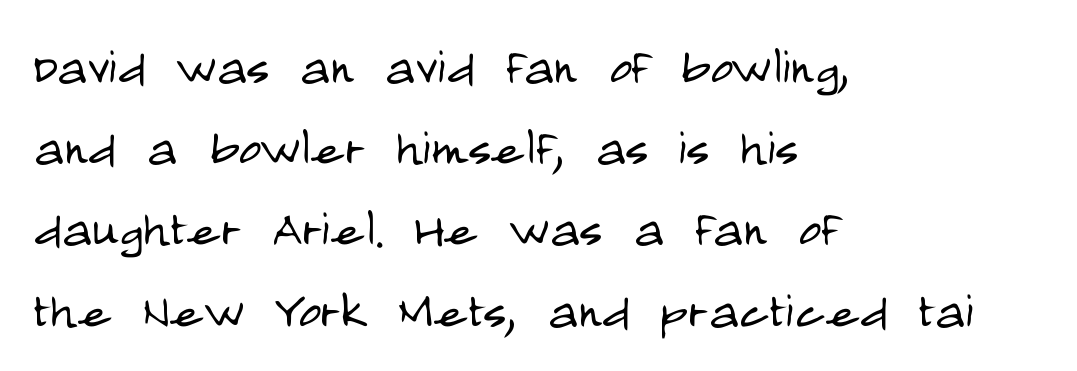
{"serif": "no", "italic": "no", "bold": "no", "weight": "light", "width": "condensed", "stroke_contrast": "low", "x_height": "large", "monospaced": "no", "underline": "no", "align": "left", "line_spacing": "normal", "line_spacing_ratio": 1.31, "letter_spacing": "normal", "letter_spacing_em": 0.0, "glyph_px": 62}
